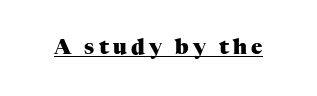
The image shows 21 px bold type, upright; set unusually wide letter spacing (+0.2 em), underlined.
